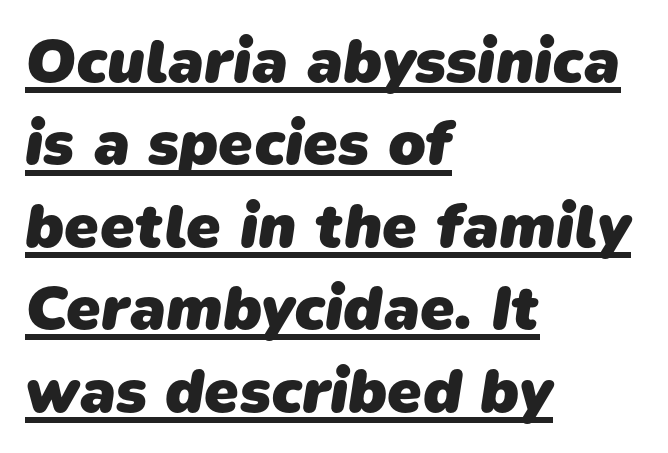
The image shows 62 px heavy sans-serif type; set left-aligned, normal line spacing (1.33x), normal letter spacing, underlined; low stroke contrast and a medium x-height.
